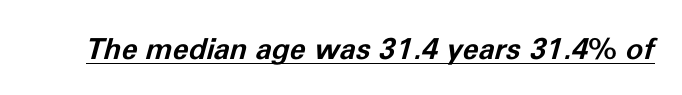
The image shows 29 px bold type, italic (leaning right); set normal letter spacing, underlined; low stroke contrast and a medium x-height.
